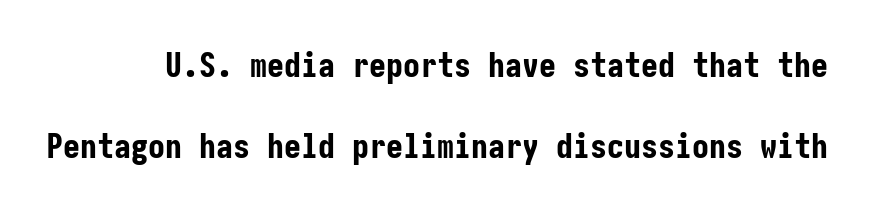
The image shows 34 px bold, condensed sans-serif type, upright; set loose line spacing (2.38x), normal letter spacing, not underlined; low stroke contrast and a medium x-height.
